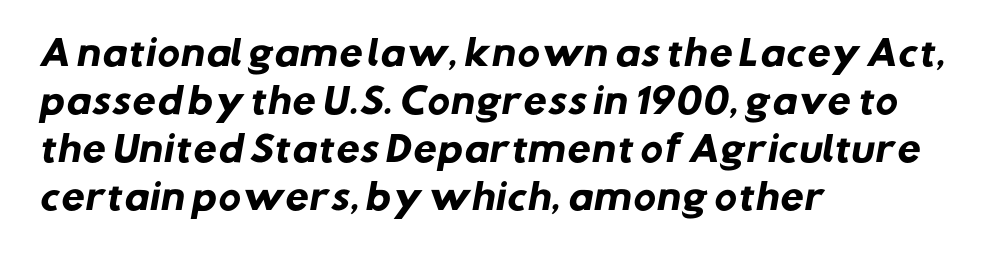
These lines carry a lot of weight — the face is fully bold. Rows of type keep a routine distance in the vertical direction. The face used here is proportionally spaced, like ordinary book or web type. Here the glyphs are tracked normally, forming tight word shapes. The glyphs are unaccompanied by any horizontal stroke below them.
